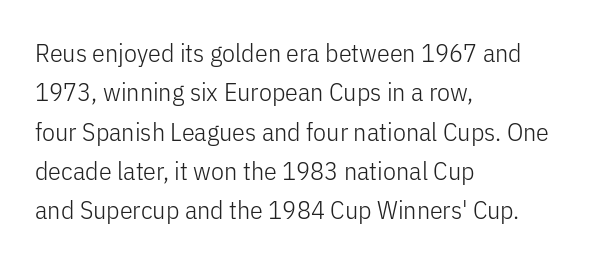
{"italic": "no", "bold": "no", "underline": "no", "align": "left", "line_spacing": "normal", "line_spacing_ratio": 1.51, "letter_spacing": "normal", "letter_spacing_em": 0.0, "glyph_px": 26}
